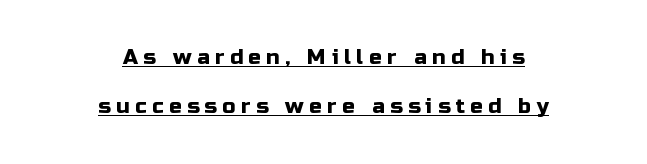
The image shows 21 px text type, upright; set centered, loose line spacing (2.34x), unusually wide letter spacing (+0.26 em), underlined.
